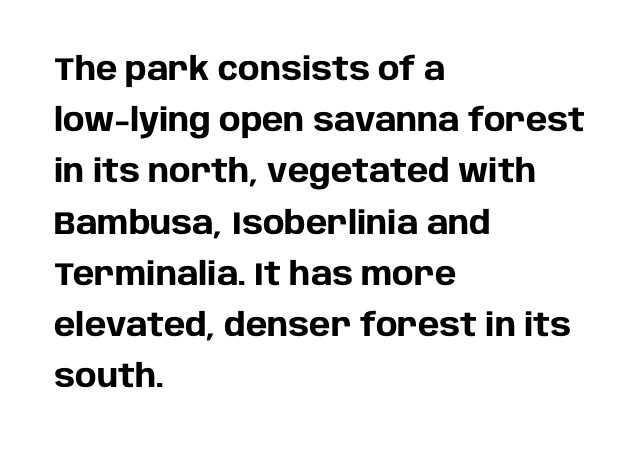
Line starts are locked; line ends wander. A typesetter would call this zero additional tracking. The axis of the letterforms is exactly vertical. Regarding leading, the lines here are spaced in the standard way. Note the varied advance widths — an 'i' is clearly narrower than an 'm'. This rendering features lettering with no underline.
